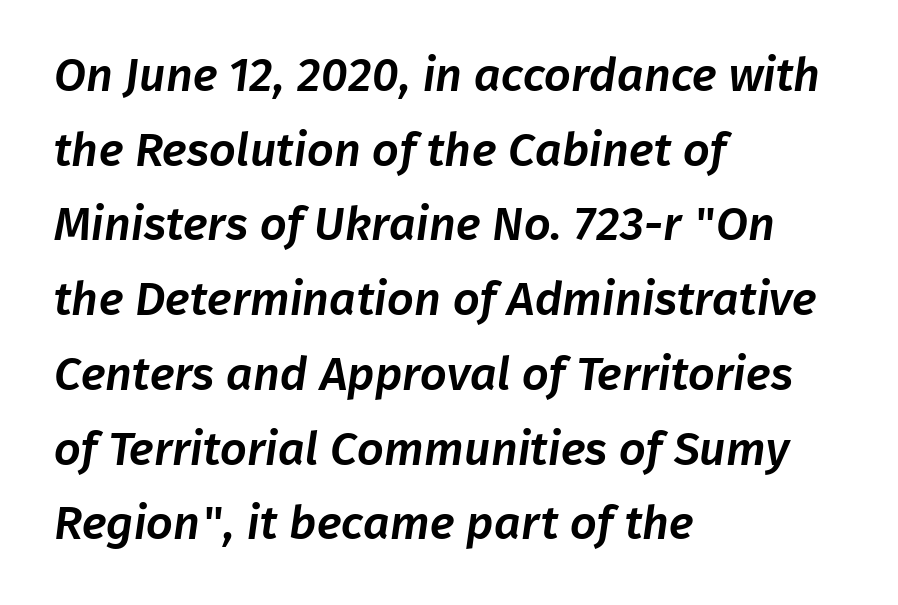
Q: Is the typeface a serif or a sans-serif typeface? A: Sans-serif.
Q: Is the text underlined? A: No.
Q: How is the paragraph aligned? A: Left-aligned.
Q: Is the spacing between letters normal or unusually wide? A: Normal.
Q: Is the spacing between lines tight, normal or loose? A: Normal.
Q: Width (condensed, normal, or wide)? A: Normal.
Q: Stroke contrast? A: Low.
Q: x-height? A: Medium.
Q: Monospaced? A: No.
